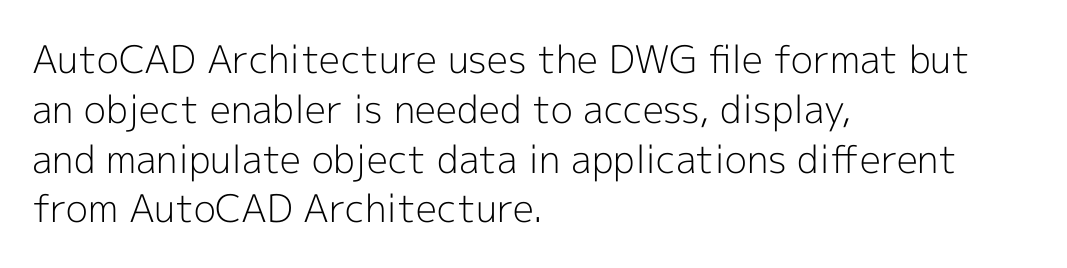
Q: Is the text bold? A: No.
Q: Is the text italic (slanted)? A: No, it is upright.
Q: Is the typeface a serif or a sans-serif typeface? A: Sans-serif.
Q: Is the text underlined? A: No.
Q: How is the paragraph aligned? A: Left-aligned.
Q: Is the spacing between letters normal or unusually wide? A: Normal.
Q: Is the spacing between lines tight, normal or loose? A: Normal.
Q: Width (condensed, normal, or wide)? A: Normal.
Q: x-height? A: Medium.
Q: Monospaced? A: No.
